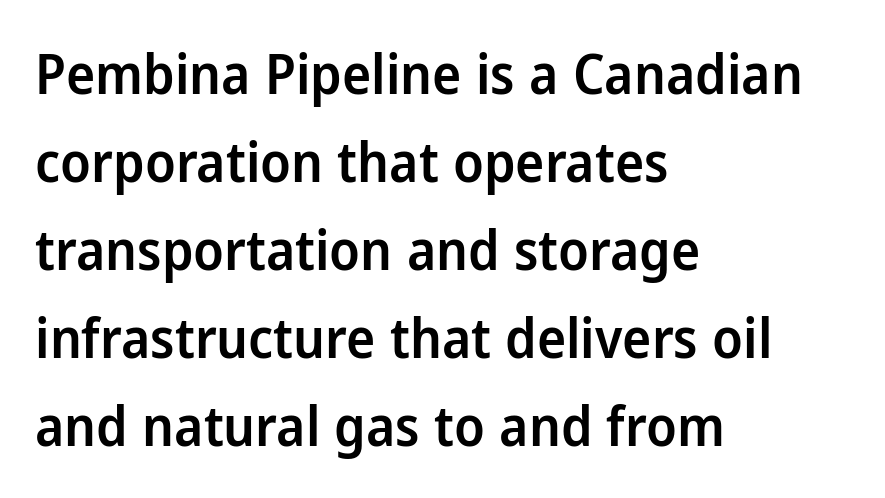
Q: Is the text bold? A: Semi-bold.
Q: Is the text italic (slanted)? A: No, it is upright.
Q: Is the typeface a serif or a sans-serif typeface? A: Sans-serif.
Q: Is the text underlined? A: No.
Q: How is the paragraph aligned? A: Left-aligned.
Q: Is the spacing between letters normal or unusually wide? A: Normal.
Q: Is the spacing between lines tight, normal or loose? A: Normal.
Q: Width (condensed, normal, or wide)? A: Normal.
Q: Stroke contrast? A: Low.
Q: x-height? A: Medium.
Q: Monospaced? A: No.
